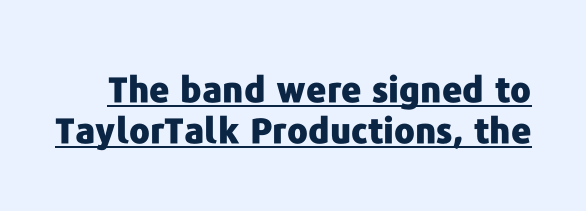
{"serif": "no", "italic": "no", "bold": "yes", "weight": "heavy", "width": "normal", "stroke_contrast": "low", "x_height": "medium", "monospaced": "no", "underline": "yes", "line_spacing_ratio": 1.17, "letter_spacing": "normal", "letter_spacing_em": 0.0, "glyph_px": 35}
